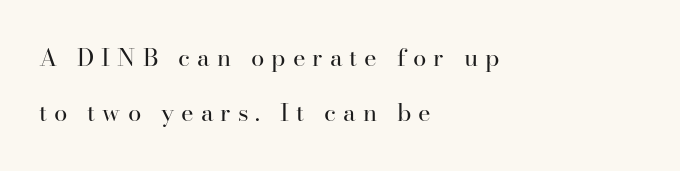
The image shows 24 px text type, upright; set left-aligned, loose line spacing (2.3x), unusually wide letter spacing (+0.29 em), not underlined.
